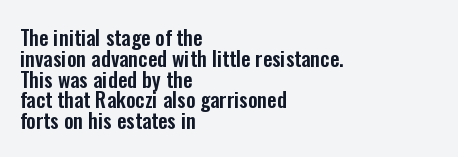
A typesetter would mark this as roman, not italic. Each word holds together tightly as a unit, with standard inter-letter gaps. Whoever set this chose condensed vertical rhythm over breathing room. Unmarked baselines from the first word to the last. Which margin do the lines hug? The left one — the right edge is uneven.
